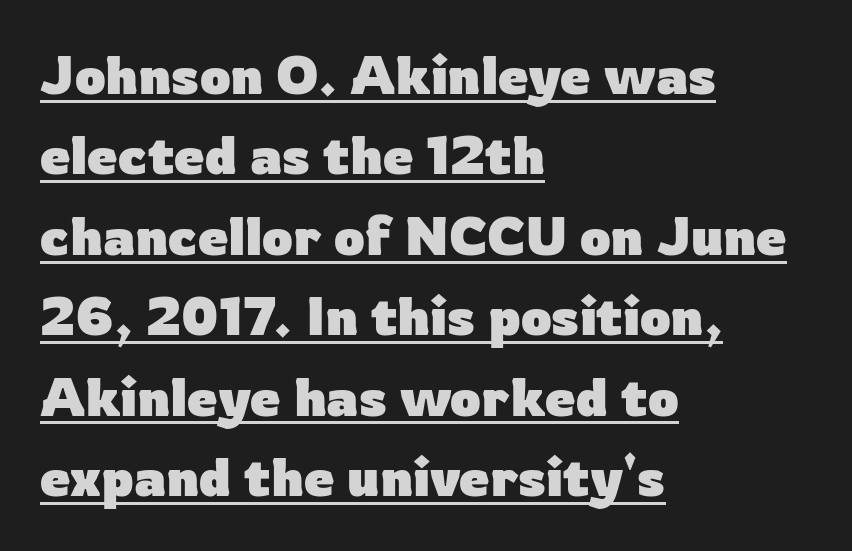
{"serif": "no", "italic": "no", "bold": "yes", "weight": "heavy", "width": "normal", "stroke_contrast": "low", "x_height": "medium", "monospaced": "no", "underline": "yes", "align": "left", "line_spacing": "normal", "line_spacing_ratio": 1.49, "letter_spacing": "normal", "letter_spacing_em": 0.0, "glyph_px": 54}
